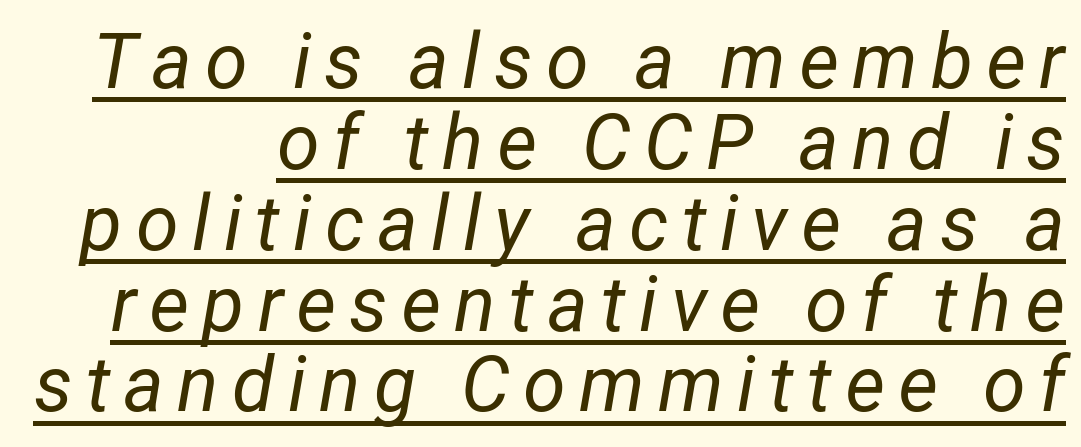
Q: Is the text bold? A: No.
Q: Is the text italic (slanted)? A: Yes, it leans right by about 12 degrees.
Q: Is the text underlined? A: Yes.
Q: Is the spacing between lines tight, normal or loose? A: Tight.
Q: Width (condensed, normal, or wide)? A: Normal.
Q: Stroke contrast? A: Low.
Q: x-height? A: Medium.
Q: Monospaced? A: No.
